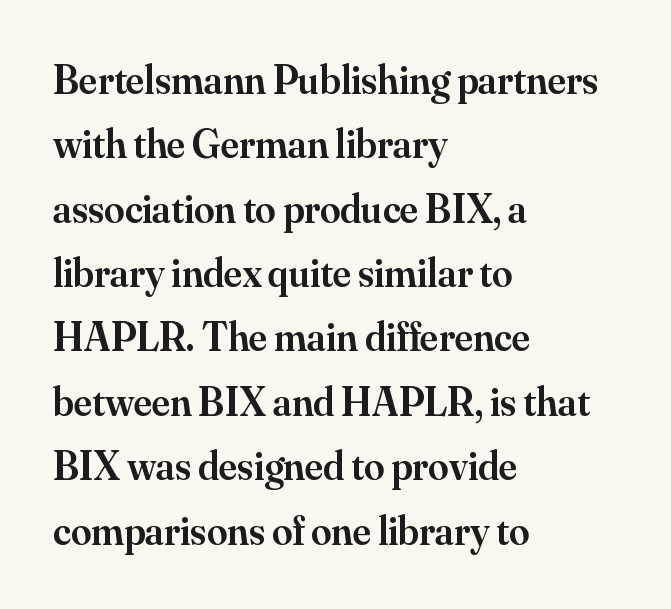
This is roman type, the default non-slanted kind. Here the designer chose a conventional face with non-uniform glyph widths. Are there feet on the stems? There are — it's a serif. The area under the type is left untouched.
